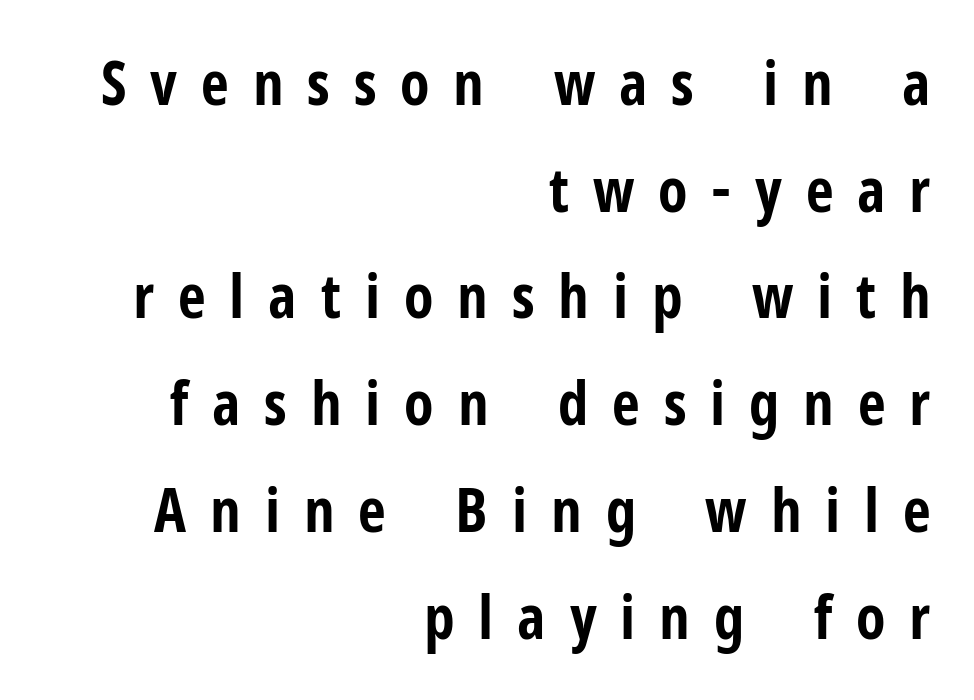
The image shows 61 px bold, condensed sans-serif type, upright; set right-aligned, line spacing 1.75x, unusually wide letter spacing (+0.39 em), not underlined; low stroke contrast and a medium x-height.
